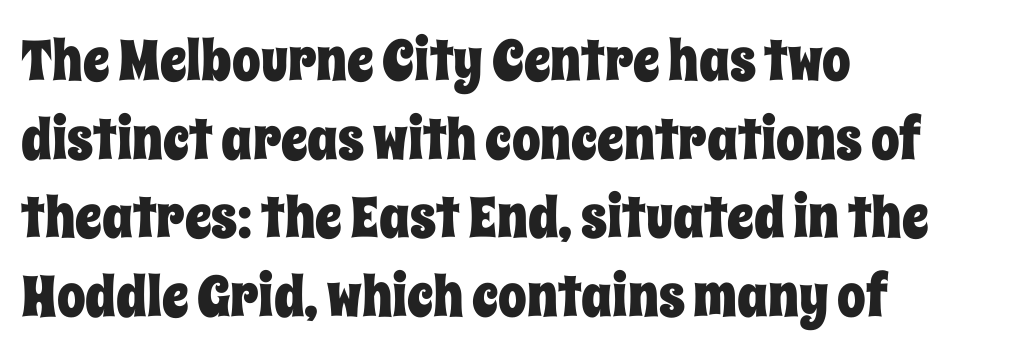
Q: Is the text italic (slanted)? A: No, it is upright.
Q: Is the text underlined? A: No.
Q: How is the paragraph aligned? A: Left-aligned.
Q: Is the spacing between letters normal or unusually wide? A: Normal.
Q: Is the spacing between lines tight, normal or loose? A: Normal.
Q: Width (condensed, normal, or wide)? A: Condensed.
Q: Stroke contrast? A: Low.
Q: x-height? A: Large.
Q: Monospaced? A: No.
